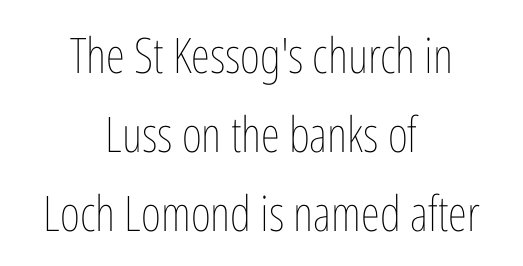
{"italic": "no", "bold": "no", "weight": "thin", "width": "condensed", "stroke_contrast": "low", "x_height": "medium", "monospaced": "no", "underline": "no", "align": "center", "line_spacing": "normal", "line_spacing_ratio": 1.61, "letter_spacing": "normal", "letter_spacing_em": 0.0, "glyph_px": 49}
